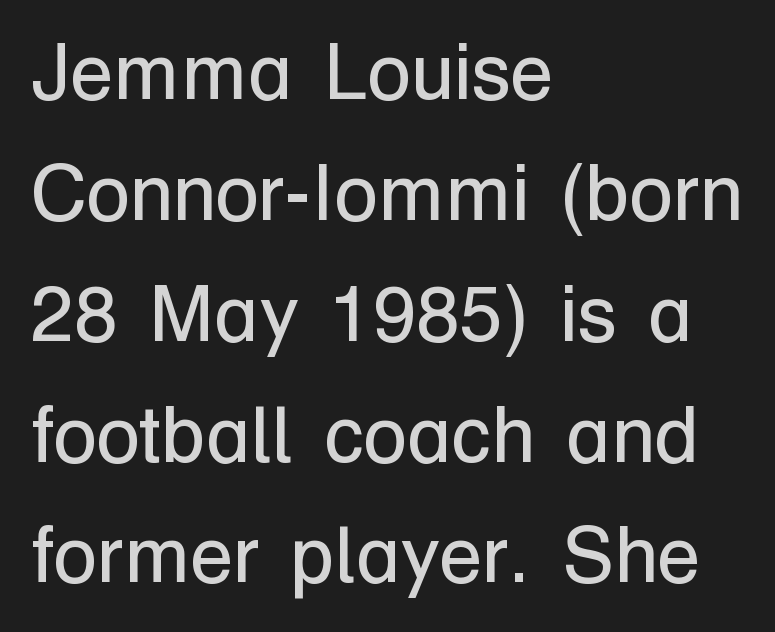
The image shows 79 px regular-weight sans-serif type, upright; set left-aligned, normal line spacing (1.53x), normal letter spacing, not underlined; low stroke contrast and a medium x-height.
